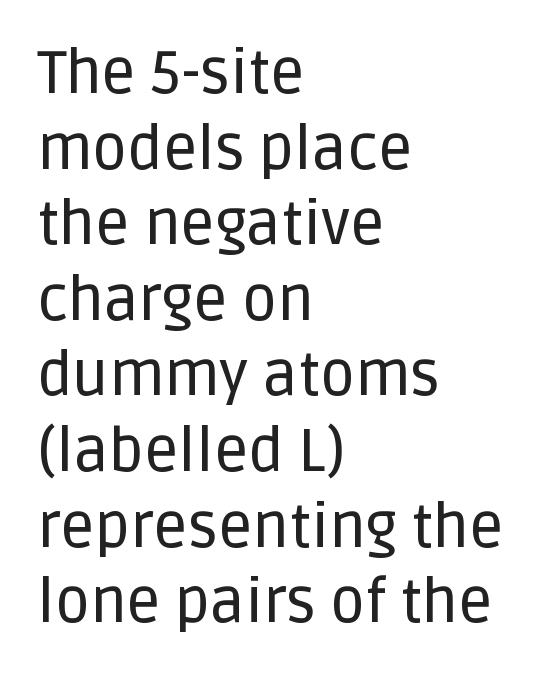
Q: Is the text italic (slanted)? A: No, it is upright.
Q: Is the typeface a serif or a sans-serif typeface? A: Sans-serif.
Q: Is the text underlined? A: No.
Q: How is the paragraph aligned? A: Left-aligned.
Q: Is the spacing between letters normal or unusually wide? A: Normal.
Q: Is the spacing between lines tight, normal or loose? A: Normal.
Q: Width (condensed, normal, or wide)? A: Normal.
Q: Stroke contrast? A: Low.
Q: x-height? A: Large.
Q: Monospaced? A: No.
